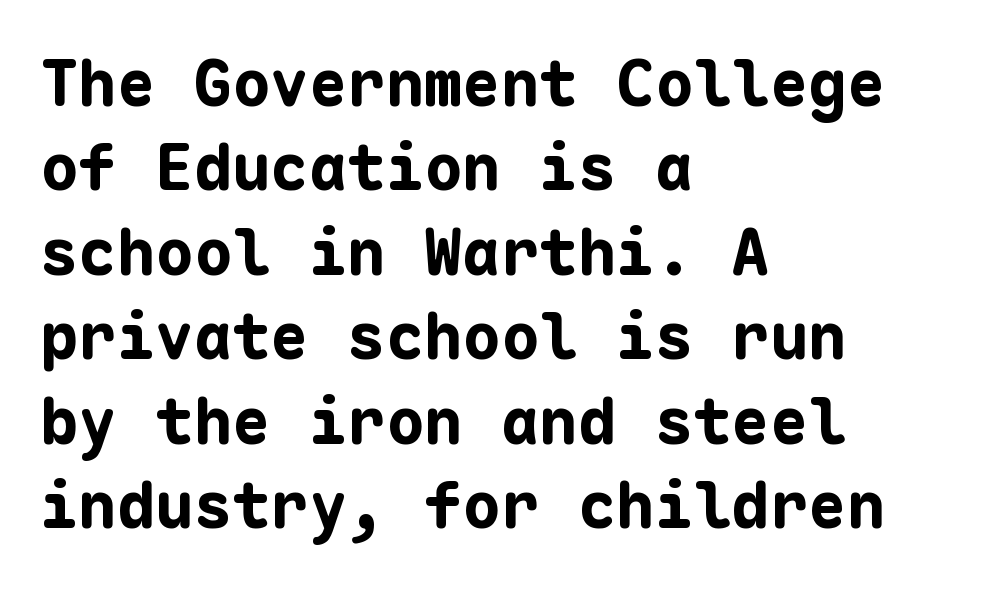
The image shows 64 px bold sans-serif type, upright, monospaced; set left-aligned, normal line spacing (1.32x), normal letter spacing, not underlined; low stroke contrast and a medium x-height.
